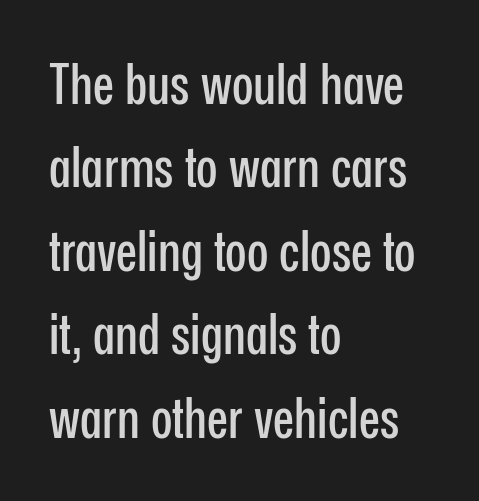
The image shows 56 px condensed sans-serif type, upright; set left-aligned, normal line spacing (1.49x), normal letter spacing, not underlined; low stroke contrast and a medium x-height.
